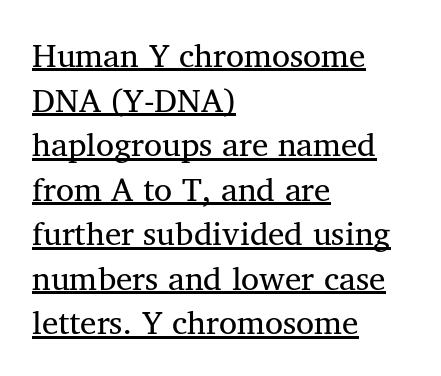
Q: Is the text bold? A: No.
Q: Is the typeface a serif or a sans-serif typeface? A: Serif.
Q: Is the text underlined? A: Yes.
Q: How is the paragraph aligned? A: Left-aligned.
Q: Is the spacing between letters normal or unusually wide? A: Normal.
Q: Is the spacing between lines tight, normal or loose? A: Normal.
Q: Width (condensed, normal, or wide)? A: Normal.
Q: Stroke contrast? A: Medium.
Q: x-height? A: Medium.
Q: Monospaced? A: No.
